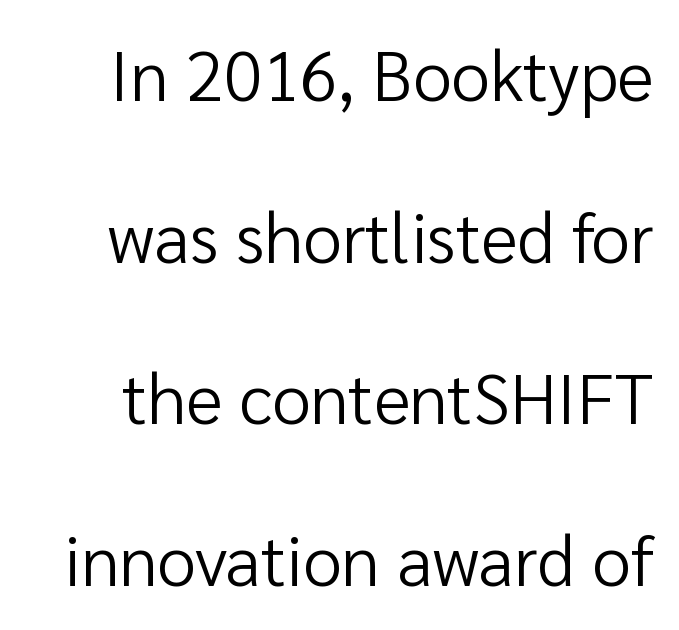
Q: Is the text bold? A: No.
Q: Is the text italic (slanted)? A: No, it is upright.
Q: Is the typeface a serif or a sans-serif typeface? A: Sans-serif.
Q: Is the text underlined? A: No.
Q: Is the spacing between letters normal or unusually wide? A: Normal.
Q: Is the spacing between lines tight, normal or loose? A: Loose.
Q: Width (condensed, normal, or wide)? A: Normal.
Q: Stroke contrast? A: Low.
Q: x-height? A: Medium.
Q: Monospaced? A: No.
